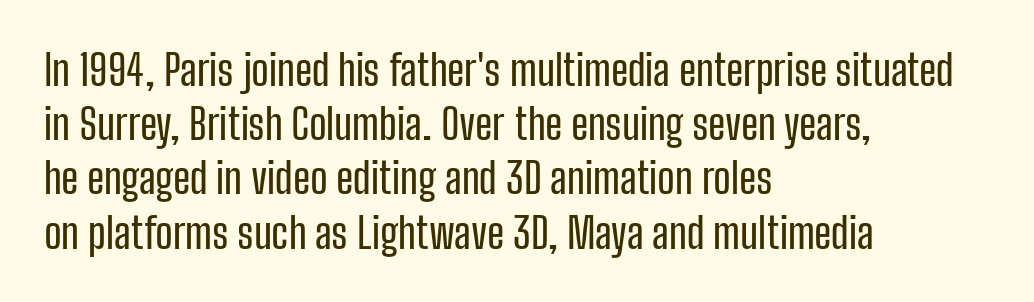
Q: Is the text italic (slanted)? A: No, it is upright.
Q: Is the typeface a serif or a sans-serif typeface? A: Sans-serif.
Q: Is the text underlined? A: No.
Q: How is the paragraph aligned? A: Left-aligned.
Q: Is the spacing between letters normal or unusually wide? A: Normal.
Q: Is the spacing between lines tight, normal or loose? A: Normal.
Q: Width (condensed, normal, or wide)? A: Condensed.
Q: Stroke contrast? A: Low.
Q: x-height? A: Medium.
Q: Monospaced? A: No.
